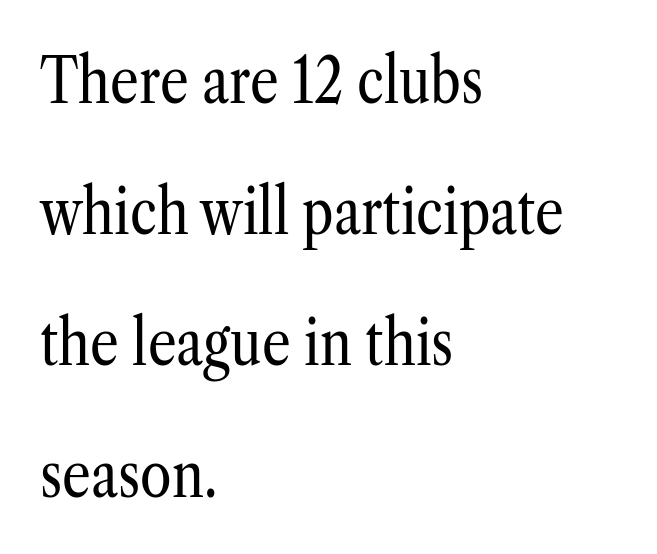
Between one letter and the next there's only the usual sliver of space. The lines are quadded left. The line-height multiplier appears high, well above default. Each letter's strokes conclude with small projecting serifs. Every character sits straight up, as roman type does.
